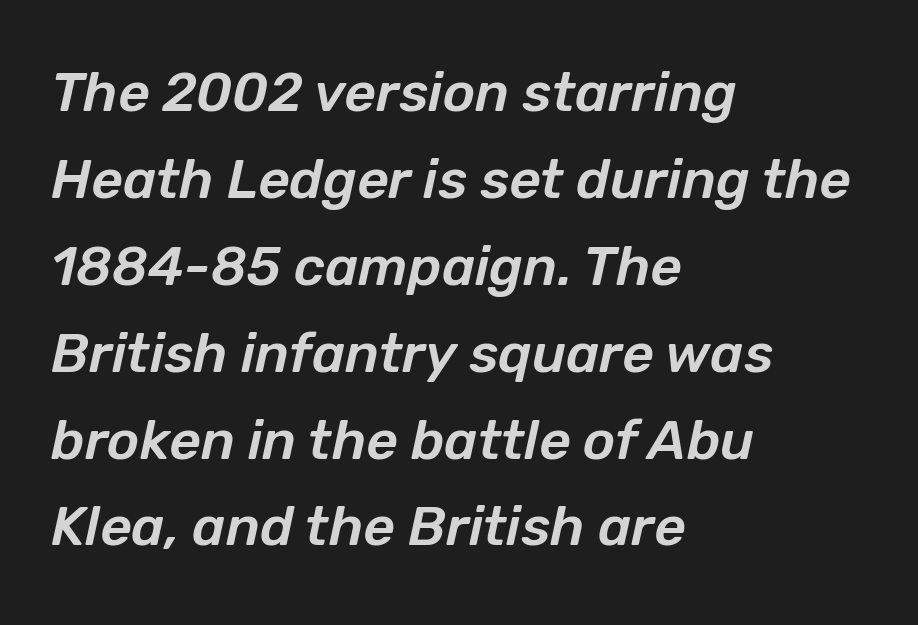
{"italic": "yes", "lean": "right", "slant_degrees": 12, "width": "normal", "stroke_contrast": "low", "x_height": "medium", "monospaced": "no", "underline": "no", "align": "left", "line_spacing": "normal", "line_spacing_ratio": 1.58, "letter_spacing": "normal", "letter_spacing_em": 0.0, "glyph_px": 55}
